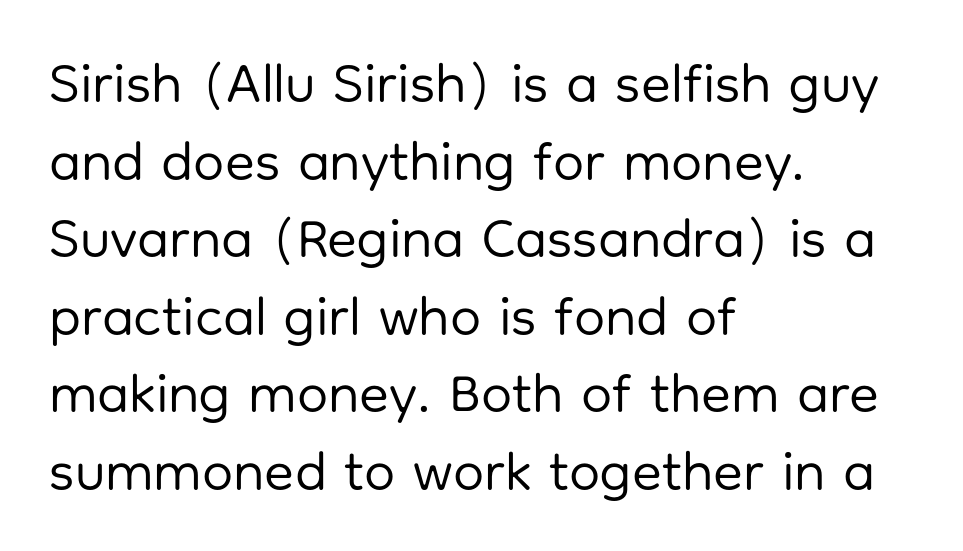
The strokes are not fattened; the text isn't bold. All the whitespace from short lines collects on the right. Each letter keeps its own natural width here, so spacing adapts to shape. Successive baselines arrive at the customary interval.
